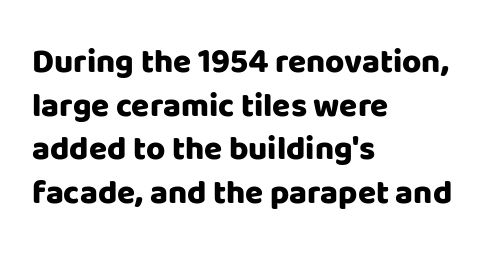
The characters display no serif detailing; their extremities are plain. The strip under each line holds only bare page. Inter-character spacing is left at the font's built-in metrics. Every letter is thick-stroked: bold, no question. The rendering uses a moderate line-height, typical for paragraphs.
